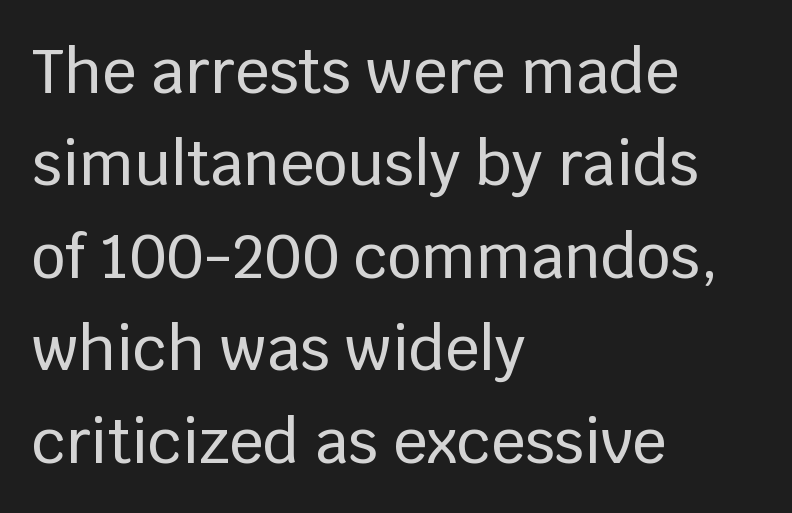
The image shows 60 px sans-serif type, upright; set left-aligned, normal line spacing (1.54x), normal letter spacing, not underlined; low stroke contrast and a large x-height.
